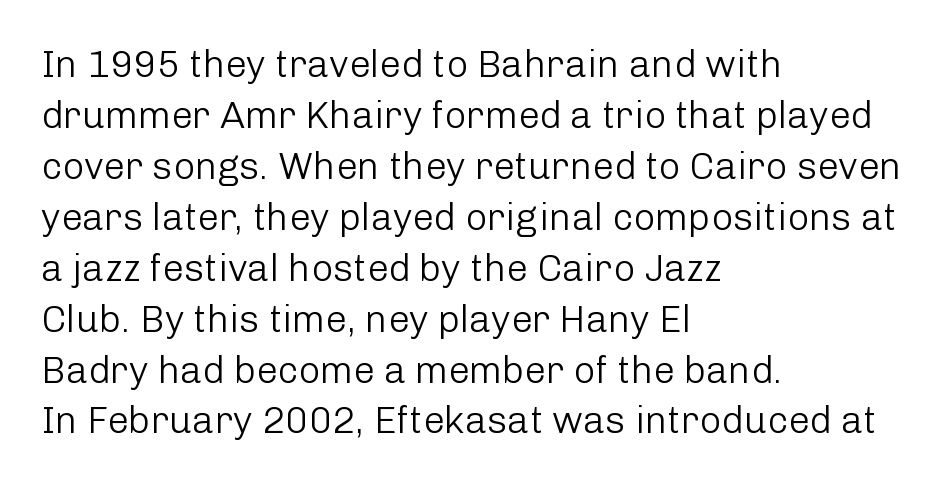
The image shows 38 px light sans-serif type, upright; set left-aligned, normal line spacing (1.34x), normal letter spacing, not underlined; low stroke contrast and a medium x-height.
